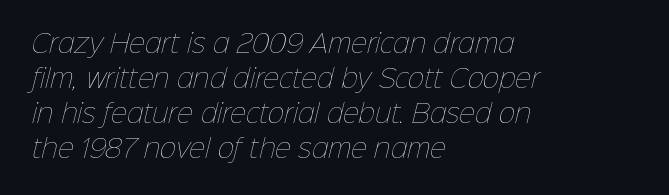
{"bold": "no", "underline": "no", "align": "left", "line_spacing": "normal", "line_spacing_ratio": 1.4, "letter_spacing": "normal", "letter_spacing_em": 0.0, "glyph_px": 25}
